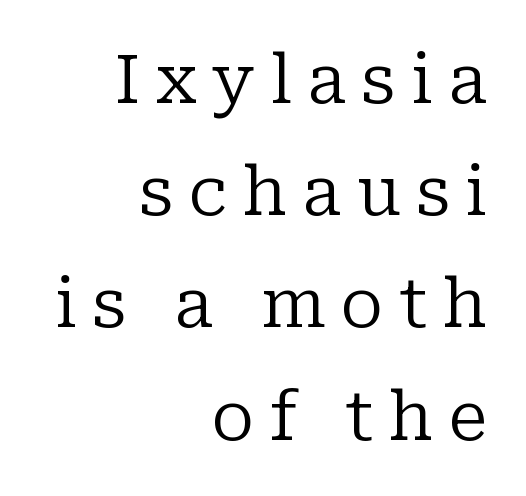
The image shows 68 px regular-weight serif type, upright; set right-aligned, normal line spacing (1.65x), unusually wide letter spacing (+0.22 em), not underlined; low stroke contrast and a medium x-height.
